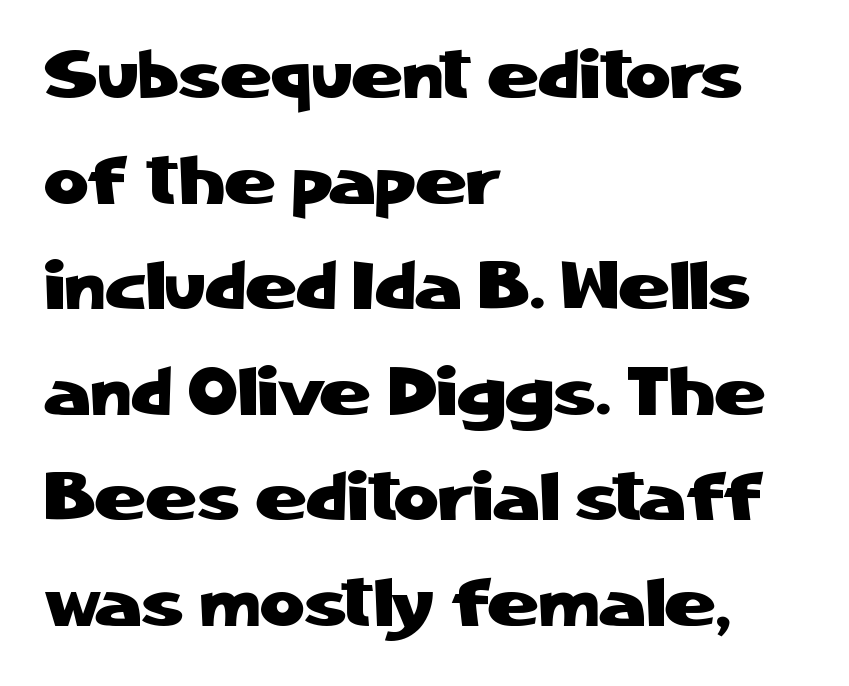
The designer went with a sans here, leaving each stem footless. Each line starts at the same left margin while the right side varies. This is the regular roman posture of the typeface. The line texture is even and compact thanks to regular tracking. The face used here is proportionally spaced, like ordinary book or web type.
